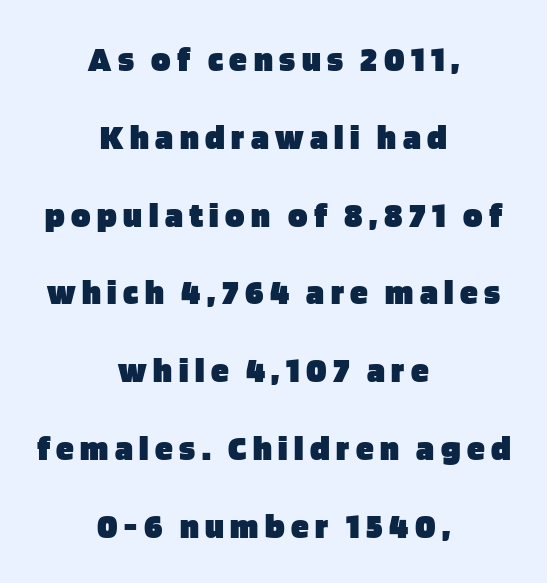
Is the type bold? Yes — the strokes are clearly thick and heavy. You could not count columns in this text — the font is proportionally spaced. Which margin do the lines hug? Neither — every line sits in the middle. Regarding serifs, this sample does without them. Posture: upright roman. Letters rest on an invisible, unmarked baseline.
